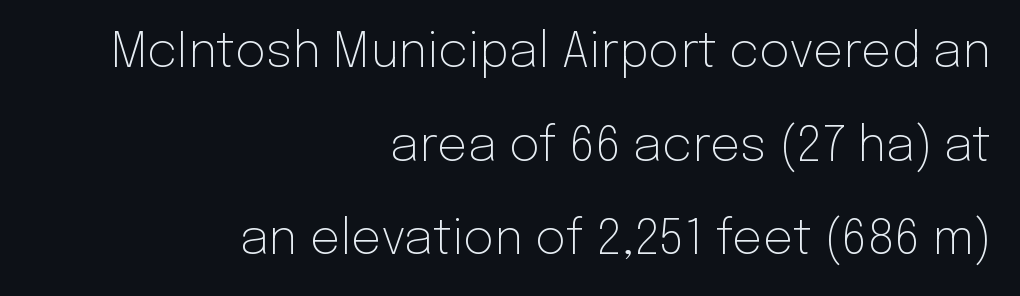
Q: Is the text bold? A: No.
Q: Is the text italic (slanted)? A: No, it is upright.
Q: Is the typeface a serif or a sans-serif typeface? A: Sans-serif.
Q: Is the text underlined? A: No.
Q: How is the paragraph aligned? A: Right-aligned.
Q: Is the spacing between letters normal or unusually wide? A: Normal.
Q: Is the spacing between lines tight, normal or loose? A: Loose.
Q: Width (condensed, normal, or wide)? A: Normal.
Q: Stroke contrast? A: Low.
Q: x-height? A: Medium.
Q: Monospaced? A: No.
